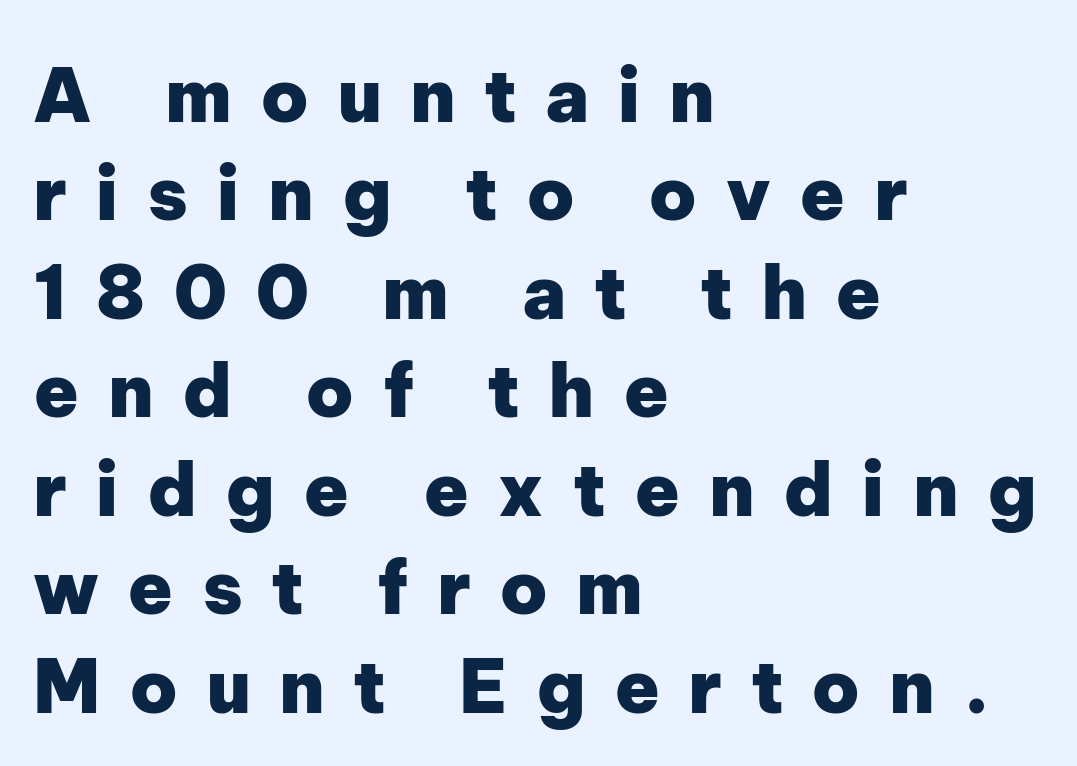
Q: Is the text bold? A: Yes.
Q: Is the text italic (slanted)? A: No, it is upright.
Q: Is the typeface a serif or a sans-serif typeface? A: Sans-serif.
Q: Is the text underlined? A: No.
Q: How is the paragraph aligned? A: Left-aligned.
Q: Is the spacing between letters normal or unusually wide? A: Unusually wide.
Q: Is the spacing between lines tight, normal or loose? A: Normal.
Q: Width (condensed, normal, or wide)? A: Normal.
Q: Stroke contrast? A: Low.
Q: x-height? A: Medium.
Q: Monospaced? A: No.
